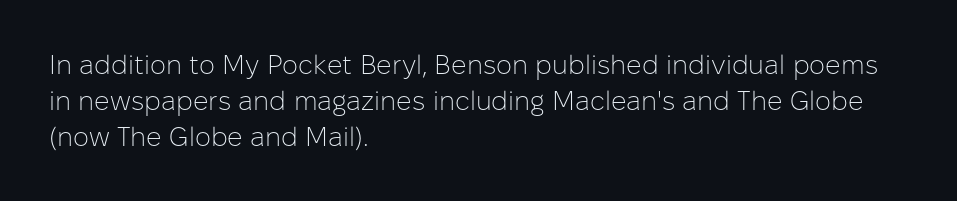
The image shows 27 px text type, upright; set left-aligned, normal line spacing (1.33x), normal letter spacing, not underlined.
